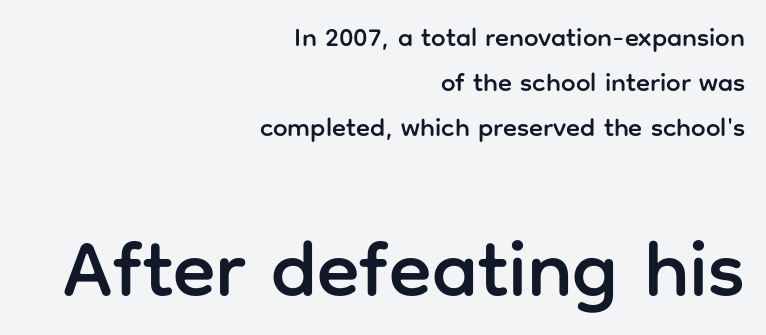
{"serif": "no", "italic": "no", "width": "normal", "stroke_contrast": "low", "x_height": "medium", "monospaced": "no", "underline": "no", "align": "right", "line_spacing_ratio": 1.74, "letter_spacing": "normal", "letter_spacing_em": 0.0, "larger_block": "second", "size_ratio": 3.04, "glyph_px": 79}
